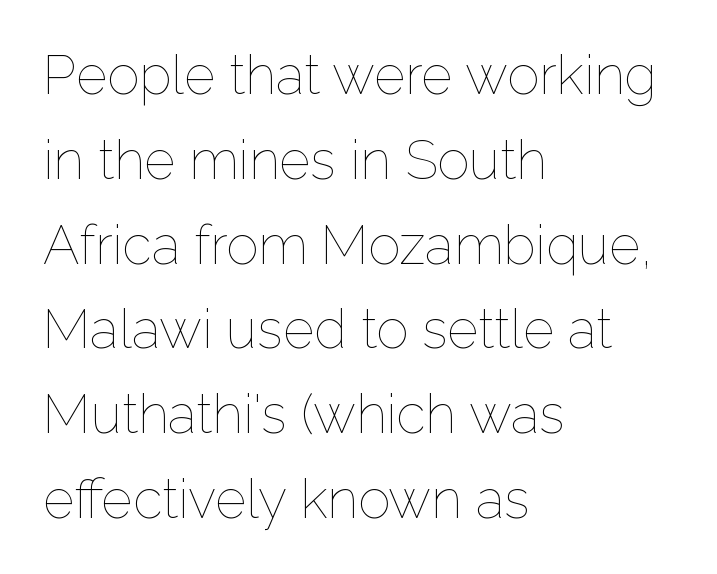
{"italic": "no", "bold": "no", "weight": "thin", "width": "normal", "stroke_contrast": "low", "x_height": "medium", "monospaced": "no", "underline": "no", "align": "left", "line_spacing": "normal", "line_spacing_ratio": 1.57, "letter_spacing": "normal", "letter_spacing_em": 0.0, "glyph_px": 54}
